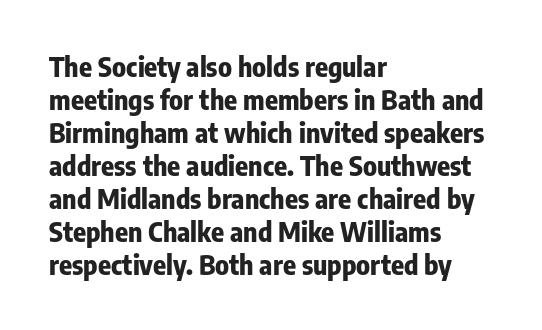
Words float on clear page, feet unadorned. Does the lettering tilt? It doesn't — this is upright. Visually the block forms a straight wall on the left and a jagged coastline on the right. These words are printed bold, with thick strokes throughout. Characters follow at the spacing the type designer built in.
